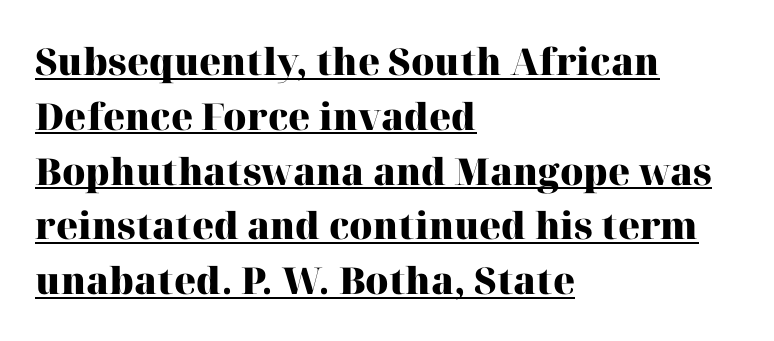
{"serif": "yes", "italic": "no", "bold": "yes", "weight": "heavy", "width": "normal", "stroke_contrast": "high", "x_height": "medium", "monospaced": "no", "underline": "yes", "align": "left", "line_spacing": "normal", "line_spacing_ratio": 1.48, "letter_spacing": "normal", "letter_spacing_em": 0.0, "glyph_px": 37}
